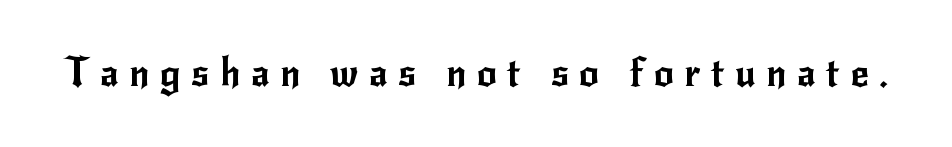
The image shows 39 px sans-serif type, upright; set unusually wide letter spacing (+0.27 em), not underlined; low stroke contrast and a small x-height.
